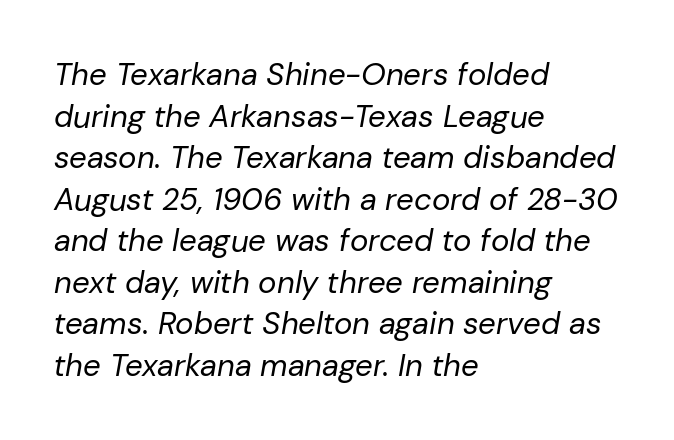
{"italic": "yes", "lean": "right", "slant_degrees": 10, "bold": "no", "weight": "regular", "width": "normal", "stroke_contrast": "low", "x_height": "medium", "monospaced": "no", "underline": "no", "align": "left", "line_spacing": "normal", "line_spacing_ratio": 1.34, "letter_spacing": "normal", "letter_spacing_em": 0.0, "glyph_px": 31}
